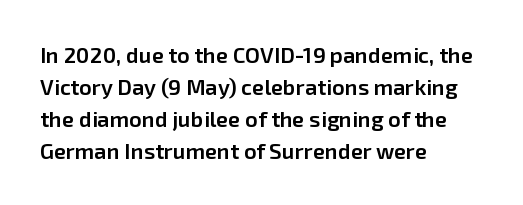
Q: Is the text bold? A: Semi-bold.
Q: Is the text italic (slanted)? A: No, it is upright.
Q: Is the text underlined? A: No.
Q: How is the paragraph aligned? A: Left-aligned.
Q: Is the spacing between letters normal or unusually wide? A: Normal.
Q: Is the spacing between lines tight, normal or loose? A: Normal.
